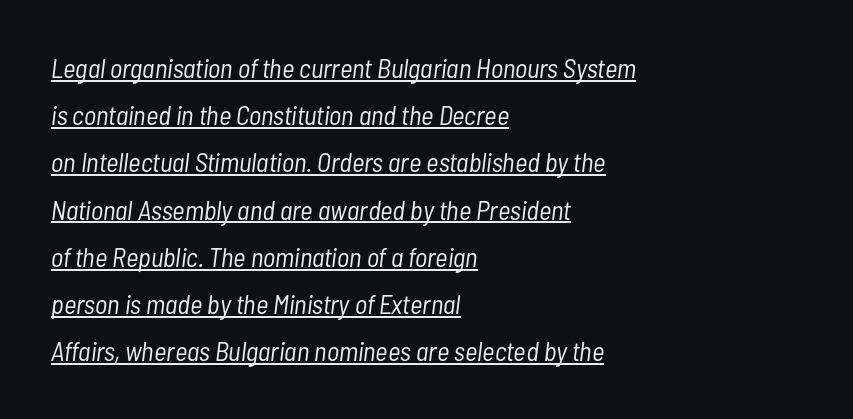
Q: Is the text bold? A: No.
Q: Is the text italic (slanted)? A: Yes, it leans right by about 7 degrees.
Q: Is the text underlined? A: Yes.
Q: How is the paragraph aligned? A: Left-aligned.
Q: Is the spacing between letters normal or unusually wide? A: Normal.
